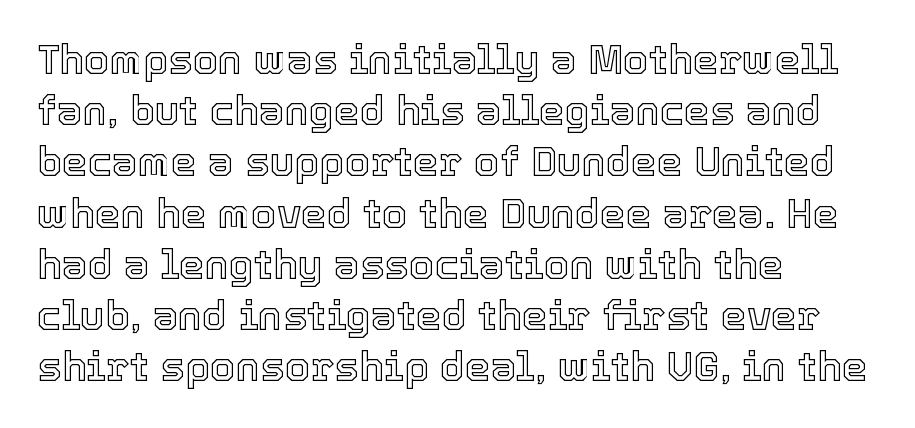
Q: Is the text italic (slanted)? A: No, it is upright.
Q: Is the text underlined? A: No.
Q: How is the paragraph aligned? A: Left-aligned.
Q: Is the spacing between letters normal or unusually wide? A: Normal.
Q: Is the spacing between lines tight, normal or loose? A: Normal.
Q: Width (condensed, normal, or wide)? A: Normal.
Q: x-height? A: Medium.
Q: Monospaced? A: No.
